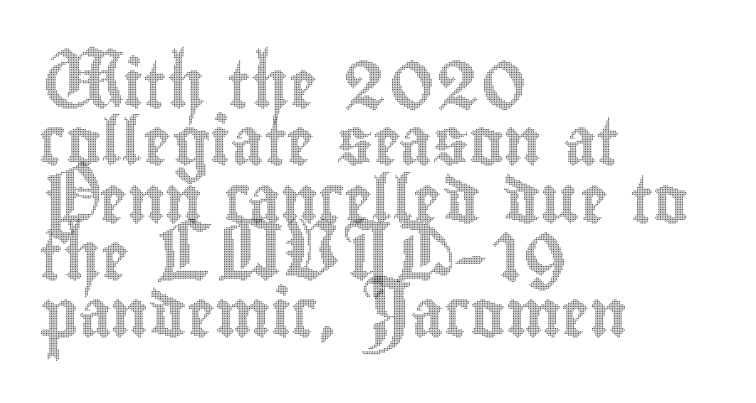
The image shows 47 px condensed type, upright; set left-aligned, line spacing 1.22x, normal letter spacing, not underlined; a small x-height.
